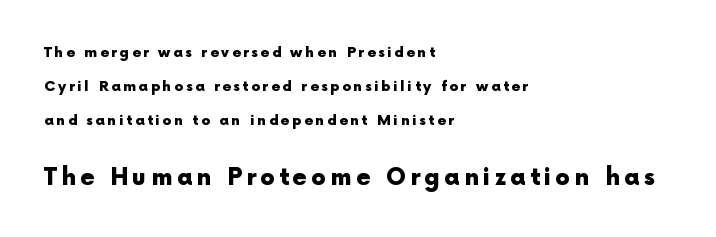
The image shows 23 px bold type, upright; set left-aligned, loose line spacing (2.42x), not underlined; the second (bottom) block is 1.64x larger.
